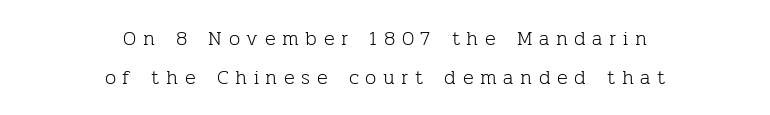
The image shows 20 px text type, upright; set centered, loose line spacing (1.93x), unusually wide letter spacing (+0.33 em), not underlined.
